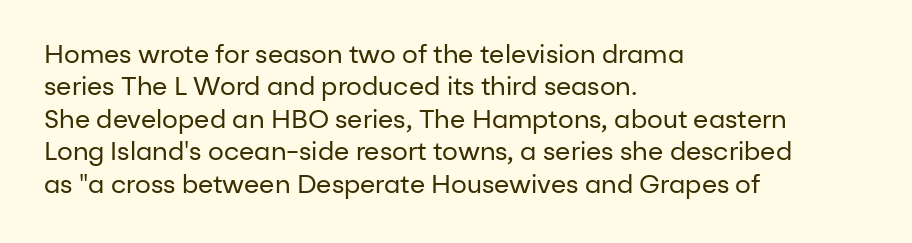
{"italic": "no", "bold": "no", "underline": "no", "align": "left", "line_spacing": "normal", "line_spacing_ratio": 1.3, "letter_spacing": "normal", "letter_spacing_em": 0.0, "glyph_px": 25}
